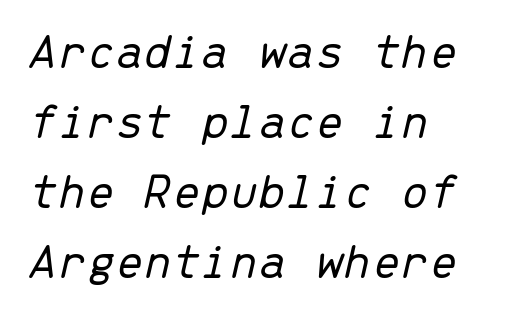
The image shows 51 px light type, italic (leaning right), monospaced; set left-aligned, normal line spacing (1.37x), normal letter spacing, not underlined; low stroke contrast and a medium x-height.
